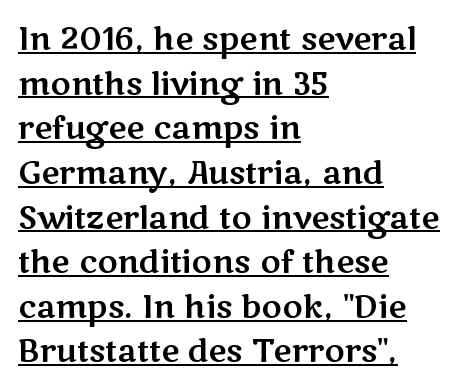
In CSS terms this would be text-align: left. Normally led — the rows are evenly, conventionally spaced. The letters advance in unequal steps, a hallmark of proportional type. Glance below the letters and you will spot a drawn line. The characters display no serif detailing; their extremities are plain.
